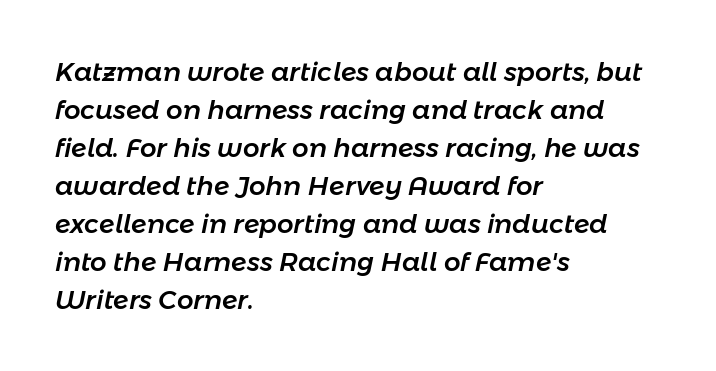
{"italic": "yes", "lean": "right", "slant_degrees": 11, "underline": "no", "align": "left", "line_spacing": "normal", "line_spacing_ratio": 1.46, "letter_spacing": "normal", "letter_spacing_em": 0.0, "glyph_px": 26}
